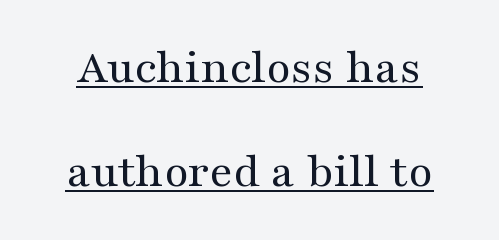
Q: Is the text bold? A: No.
Q: Is the text italic (slanted)? A: No, it is upright.
Q: Is the typeface a serif or a sans-serif typeface? A: Serif.
Q: Is the text underlined? A: Yes.
Q: Is the spacing between letters normal or unusually wide? A: Normal.
Q: Is the spacing between lines tight, normal or loose? A: Loose.
Q: Width (condensed, normal, or wide)? A: Wide.
Q: Stroke contrast? A: Medium.
Q: x-height? A: Medium.
Q: Monospaced? A: No.
